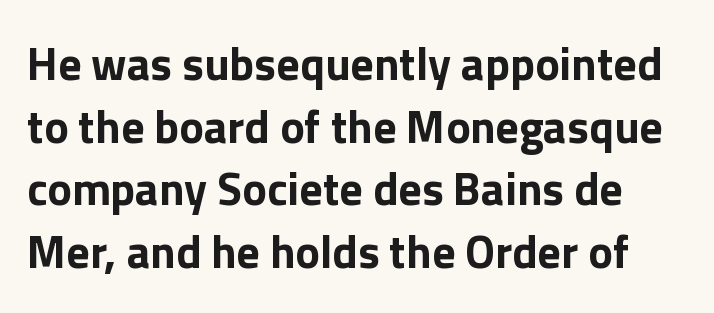
The image shows 46 px bold sans-serif type, upright; set normal line spacing (1.36x), normal letter spacing, not underlined; a medium x-height.
